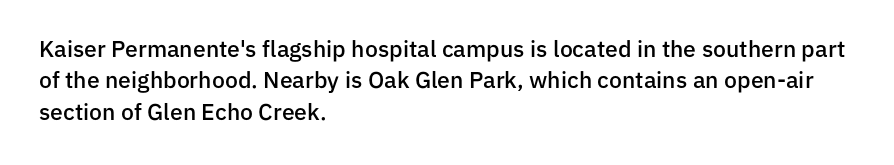
{"italic": "no", "bold": "semi", "underline": "no", "align": "left", "line_spacing": "normal", "line_spacing_ratio": 1.36, "letter_spacing": "normal", "letter_spacing_em": 0.0, "glyph_px": 23}
